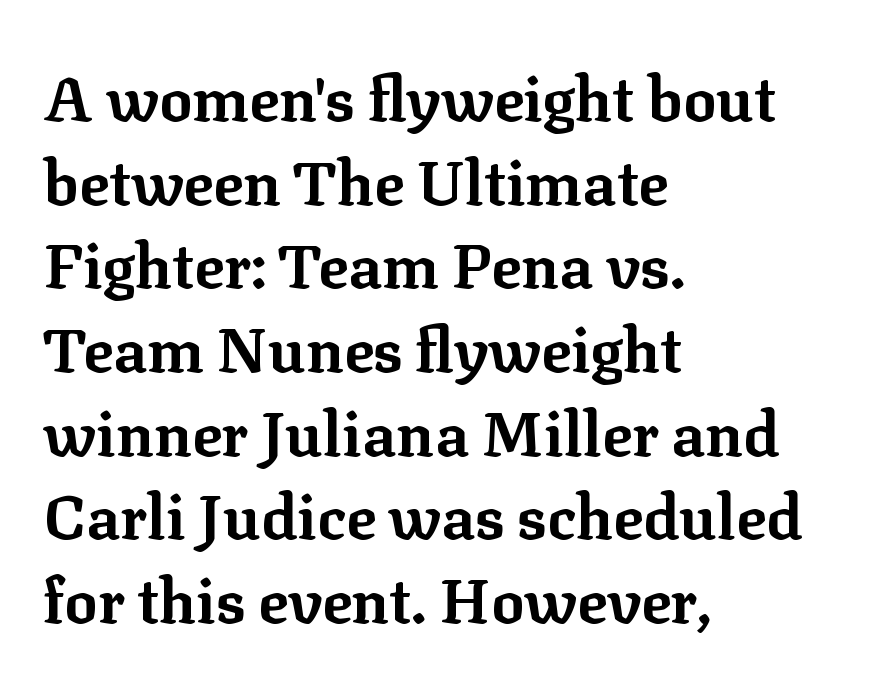
Q: Is the text bold? A: Yes.
Q: Is the text italic (slanted)? A: No, it is upright.
Q: Is the typeface a serif or a sans-serif typeface? A: Serif.
Q: Is the text underlined? A: No.
Q: How is the paragraph aligned? A: Left-aligned.
Q: Is the spacing between letters normal or unusually wide? A: Normal.
Q: Is the spacing between lines tight, normal or loose? A: Normal.
Q: Width (condensed, normal, or wide)? A: Normal.
Q: Stroke contrast? A: Low.
Q: x-height? A: Medium.
Q: Monospaced? A: No.
